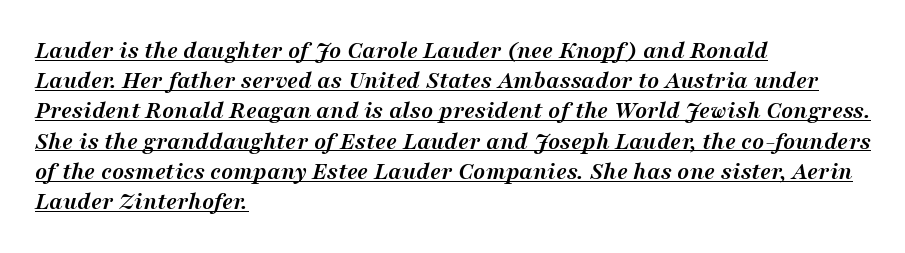
Q: Is the text bold? A: Yes.
Q: Is the text italic (slanted)? A: Yes, it leans right by about 16 degrees.
Q: Is the text underlined? A: Yes.
Q: How is the paragraph aligned? A: Left-aligned.
Q: Is the spacing between letters normal or unusually wide? A: Normal.
